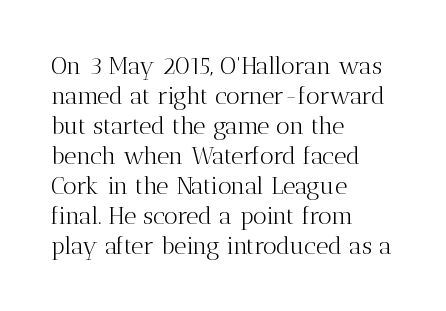
{"italic": "no", "bold": "no", "underline": "no", "align": "left", "line_spacing": "normal", "line_spacing_ratio": 1.25, "letter_spacing": "normal", "letter_spacing_em": 0.0, "glyph_px": 24}
